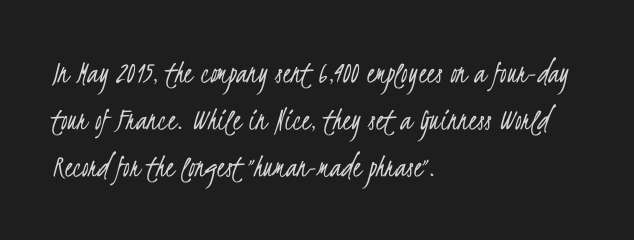
Q: Is the text bold? A: No.
Q: Is the typeface a serif or a sans-serif typeface? A: Sans-serif.
Q: Is the text underlined? A: No.
Q: How is the paragraph aligned? A: Left-aligned.
Q: Is the spacing between letters normal or unusually wide? A: Normal.
Q: Is the spacing between lines tight, normal or loose? A: Normal.
Q: Width (condensed, normal, or wide)? A: Condensed.
Q: Stroke contrast? A: Low.
Q: x-height? A: Small.
Q: Monospaced? A: No.
